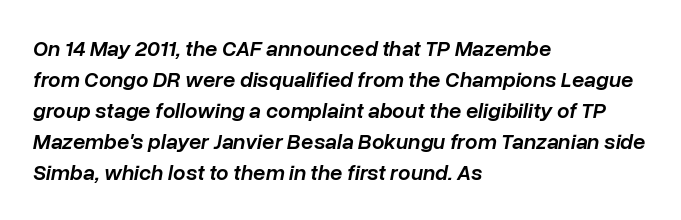
The image shows 22 px text type, italic (leaning right); set left-aligned, normal line spacing (1.41x), normal letter spacing, not underlined.
